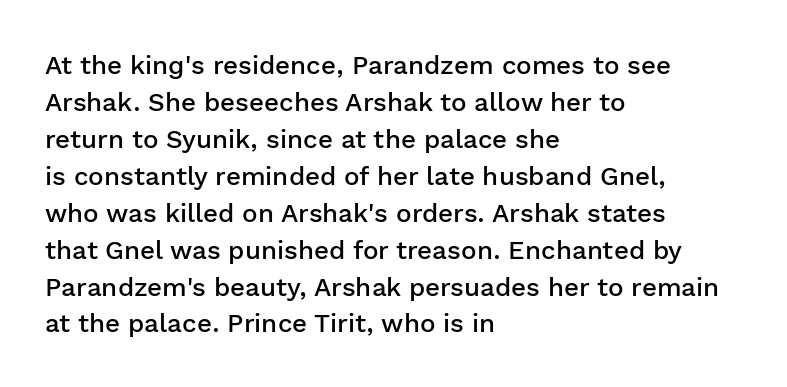
The image shows 26 px text type, upright; set left-aligned, normal line spacing (1.42x), normal letter spacing, not underlined.
